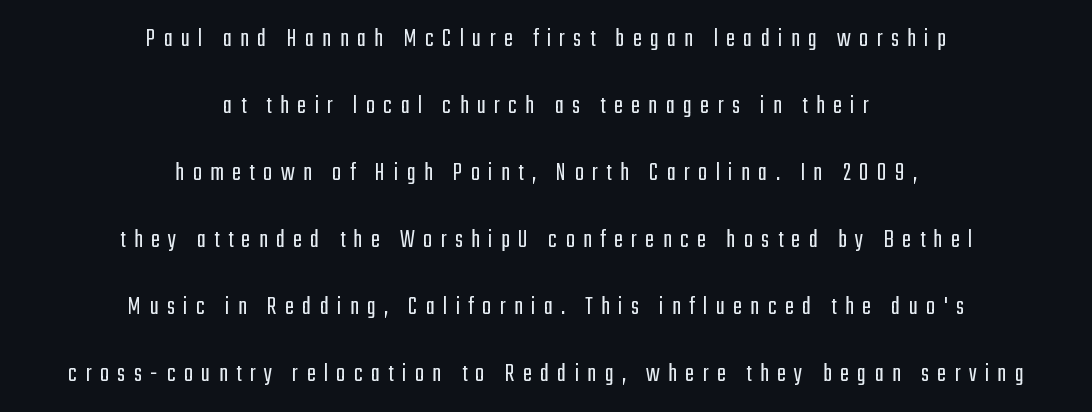
{"italic": "no", "bold": "no", "underline": "no", "align": "center", "line_spacing": "loose", "line_spacing_ratio": 2.48, "letter_spacing": "wide", "letter_spacing_em": 0.31, "glyph_px": 27}
